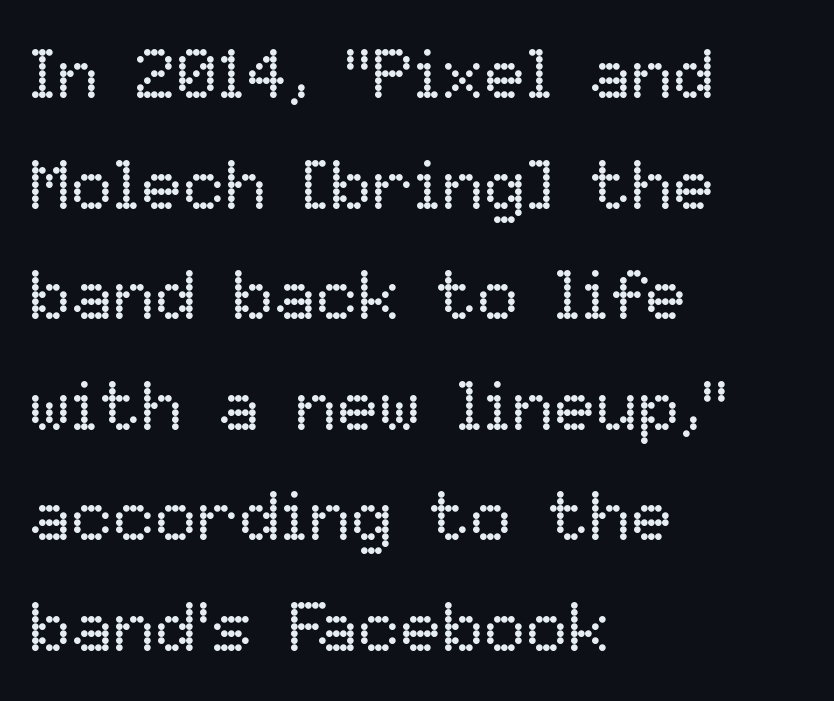
The image shows 70 px regular-weight type, upright; set left-aligned, normal line spacing (1.58x), normal letter spacing, not underlined; low stroke contrast and a medium x-height.
